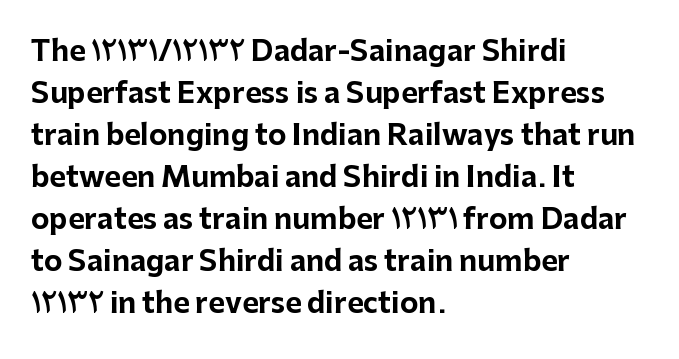
The image shows 28 px bold sans-serif type, upright; set left-aligned, normal line spacing (1.5x), normal letter spacing, not underlined; low stroke contrast and a medium x-height.
